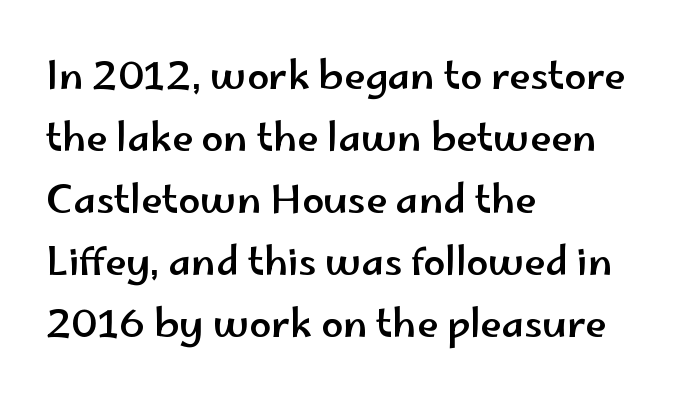
The image shows 39 px wide sans-serif type, upright; set left-aligned, normal line spacing (1.59x), normal letter spacing, not underlined; low stroke contrast and a small x-height.
